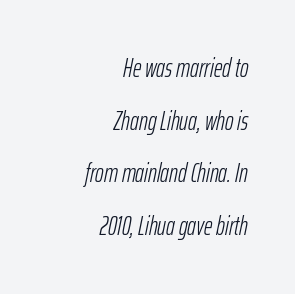
Glyph-to-glyph distance matches everyday printed text. Summary of weight: not heavy and not bold. Short and long lines alike share a common ending point at right. A great deal of white space separates one row of letters from the next. The string is rendered with underlining switched off.
